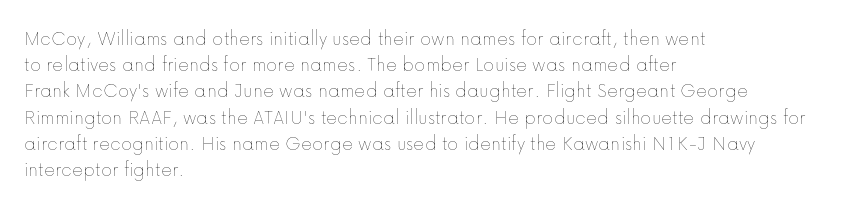
The image shows 21 px text type, upright; set left-aligned, normal line spacing (1.25x), normal letter spacing, not underlined.
